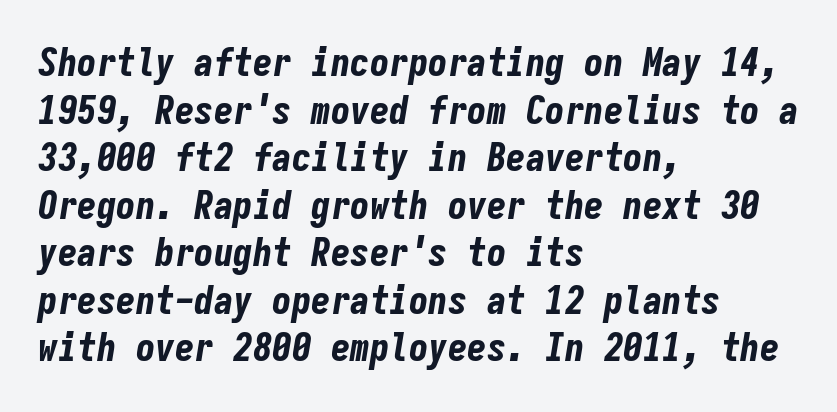
{"italic": "yes", "lean": "right", "slant_degrees": 9, "bold": "yes", "weight": "bold", "width": "condensed", "stroke_contrast": "low", "x_height": "medium", "monospaced": "yes", "underline": "no", "align": "left", "line_spacing_ratio": 1.22, "letter_spacing": "normal", "letter_spacing_em": 0.0, "glyph_px": 39}
